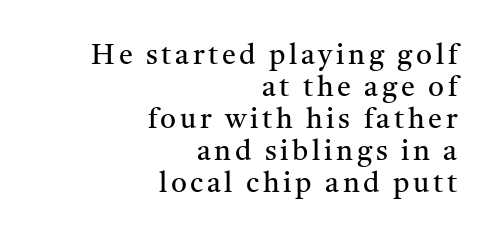
Q: Is the text bold? A: No.
Q: Is the text italic (slanted)? A: No, it is upright.
Q: Is the typeface a serif or a sans-serif typeface? A: Serif.
Q: Is the text underlined? A: No.
Q: How is the paragraph aligned? A: Right-aligned.
Q: Is the spacing between lines tight, normal or loose? A: Tight.
Q: Width (condensed, normal, or wide)? A: Normal.
Q: Stroke contrast? A: Medium.
Q: x-height? A: Medium.
Q: Monospaced? A: No.
